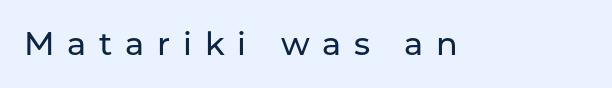
{"serif": "no", "italic": "no", "width": "normal", "stroke_contrast": "low", "x_height": "medium", "monospaced": "no", "underline": "no", "letter_spacing": "wide", "letter_spacing_em": 0.4, "glyph_px": 32}
